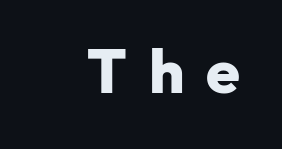
{"serif": "no", "italic": "no", "bold": "yes", "weight": "heavy", "width": "normal", "stroke_contrast": "low", "x_height": "medium", "monospaced": "no", "underline": "no", "letter_spacing": "wide", "letter_spacing_em": 0.36, "glyph_px": 61}
